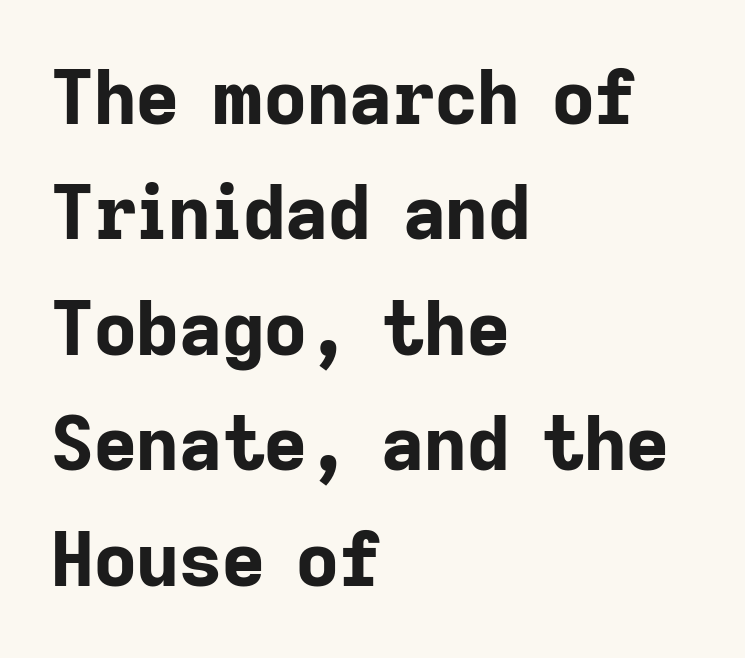
Q: Is the text bold? A: Yes.
Q: Is the text italic (slanted)? A: No, it is upright.
Q: Is the typeface a serif or a sans-serif typeface? A: Sans-serif.
Q: Is the text underlined? A: No.
Q: How is the paragraph aligned? A: Left-aligned.
Q: Is the spacing between letters normal or unusually wide? A: Normal.
Q: Is the spacing between lines tight, normal or loose? A: Normal.
Q: Width (condensed, normal, or wide)? A: Normal.
Q: Stroke contrast? A: Low.
Q: x-height? A: Medium.
Q: Monospaced? A: No.
